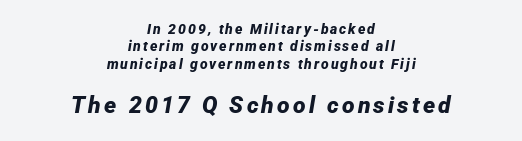
The image shows 23 px bold type, italic (leaning right); set centered, line spacing 1.24x, not underlined; the second (bottom) block is 1.64x larger.
